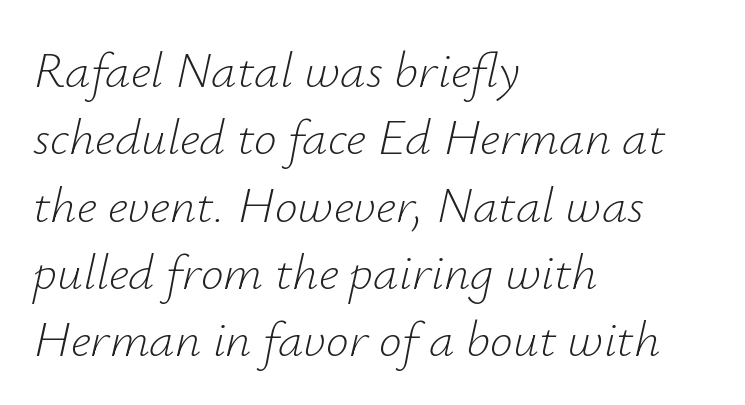
The rendering uses natural spacing where letterforms have individual widths. Quick note: underline off. Slant detected: the letters are inclined. In terms of leading, this rendering sits right in the middle.
